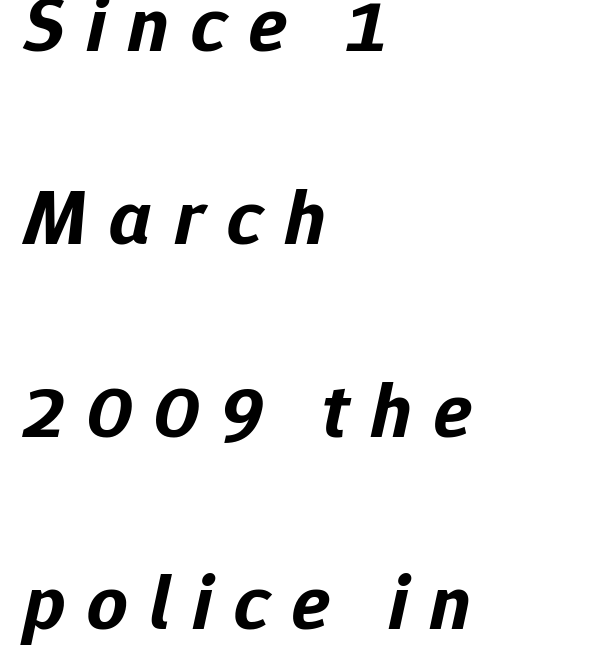
Q: Is the text bold? A: Yes.
Q: Is the text italic (slanted)? A: Yes, it leans right by about 12 degrees.
Q: Is the text underlined? A: No.
Q: How is the paragraph aligned? A: Left-aligned.
Q: Is the spacing between letters normal or unusually wide? A: Unusually wide.
Q: Is the spacing between lines tight, normal or loose? A: Loose.
Q: Width (condensed, normal, or wide)? A: Normal.
Q: Stroke contrast? A: Low.
Q: x-height? A: Medium.
Q: Monospaced? A: No.
